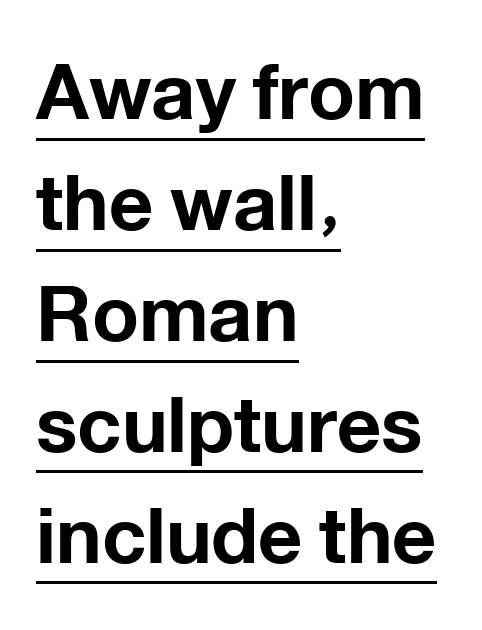
Each letter's strokes conclude bluntly, with no projecting serifs. This sample uses an upright cut, with every glyph sitting square on the baseline. Descenders here cross a horizontal rule under the line. Proportional: the letters do not fall into vertical columns. Which margin do the lines hug? The left one — the right edge is uneven. Students, note that the glyphs here touch the page at normal intervals.
